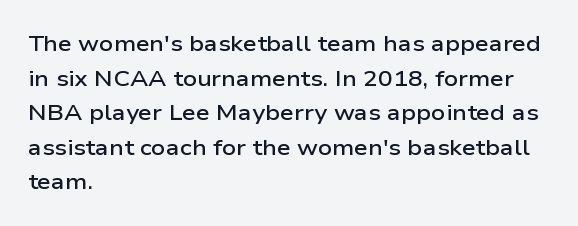
The font's upright variant was chosen for this text. Is the letter spacing exaggerated? No — it looks like the ordinary default. The face used here is a semibold: visibly heavier than regular, lighter than bold. Students, observe: this is what conventionally led text looks like. Every row of glyphs begins at an identical x-position on the left. Words float on clear page, feet unadorned.
